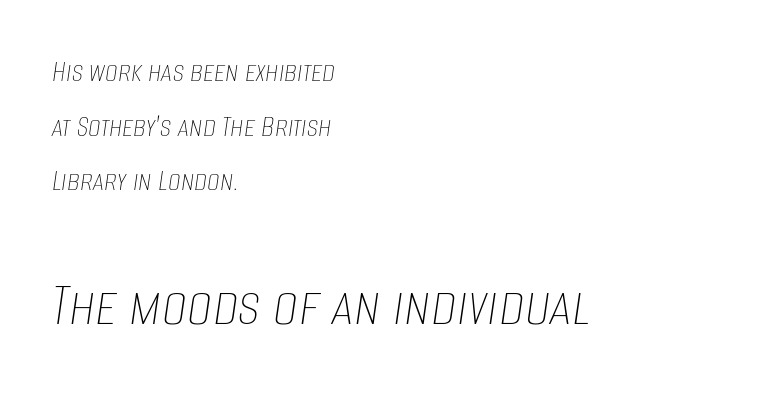
The image shows 63 px thin, condensed type, italic (leaning right); set left-aligned, line spacing 1.71x, normal letter spacing, not underlined; the second (bottom) block is 1.97x larger; low stroke contrast and a large x-height.
